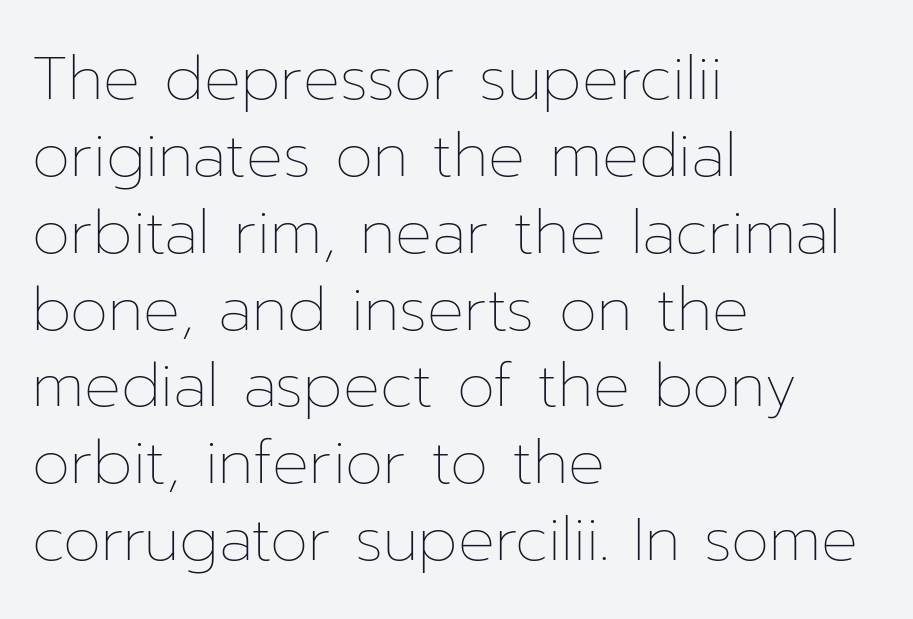
Q: Is the text bold? A: No.
Q: Is the text italic (slanted)? A: No, it is upright.
Q: Is the text underlined? A: No.
Q: How is the paragraph aligned? A: Left-aligned.
Q: Is the spacing between letters normal or unusually wide? A: Normal.
Q: Is the spacing between lines tight, normal or loose? A: Normal.
Q: Width (condensed, normal, or wide)? A: Normal.
Q: Stroke contrast? A: Low.
Q: x-height? A: Medium.
Q: Monospaced? A: No.
